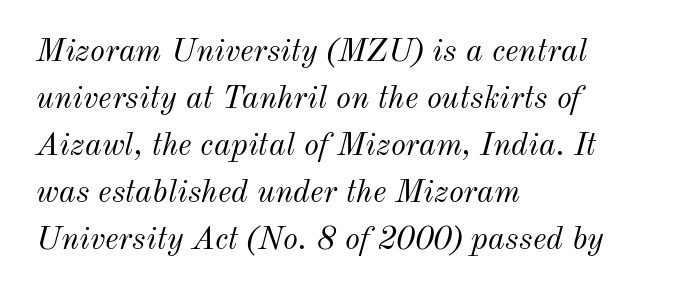
{"italic": "yes", "lean": "right", "slant_degrees": 12, "bold": "no", "weight": "light", "width": "normal", "stroke_contrast": "medium", "x_height": "small", "monospaced": "no", "underline": "no", "align": "left", "line_spacing": "normal", "line_spacing_ratio": 1.47, "letter_spacing": "normal", "letter_spacing_em": 0.0, "glyph_px": 32}
